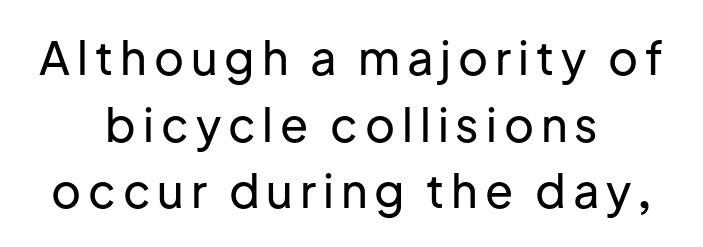
Q: Is the text italic (slanted)? A: No, it is upright.
Q: Is the typeface a serif or a sans-serif typeface? A: Sans-serif.
Q: Is the text underlined? A: No.
Q: How is the paragraph aligned? A: Centered.
Q: Is the spacing between lines tight, normal or loose? A: Normal.
Q: Width (condensed, normal, or wide)? A: Normal.
Q: Stroke contrast? A: Low.
Q: x-height? A: Medium.
Q: Monospaced? A: No.
